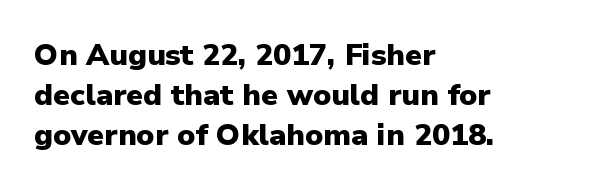
The typography opts for an upright posture over an oblique one. Its strokes are broad and dark, the hallmark of bold type. The typesetter chose a ragged-right arrangement here. Check where the strokes stop: nothing finishes them off — pure sans. This block has exactly the height ordinary leading produces.
